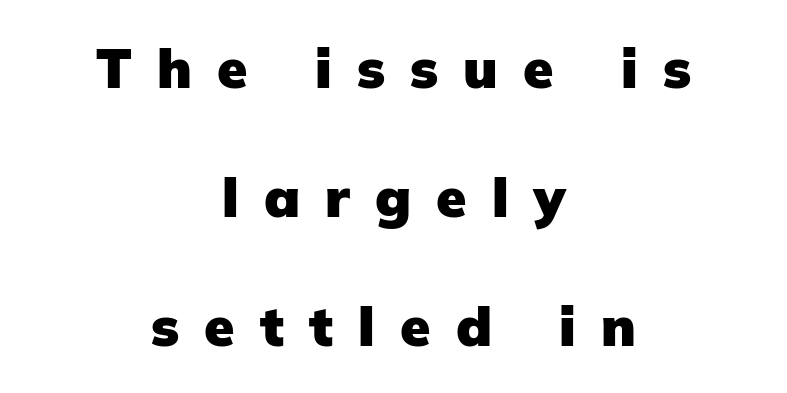
Clear beneath every line of the passage. The typeface chosen for these lines omits serifs. Display-style spreading of the glyphs; the letterfit is very open. Chunky letters — that's bold for sure.
